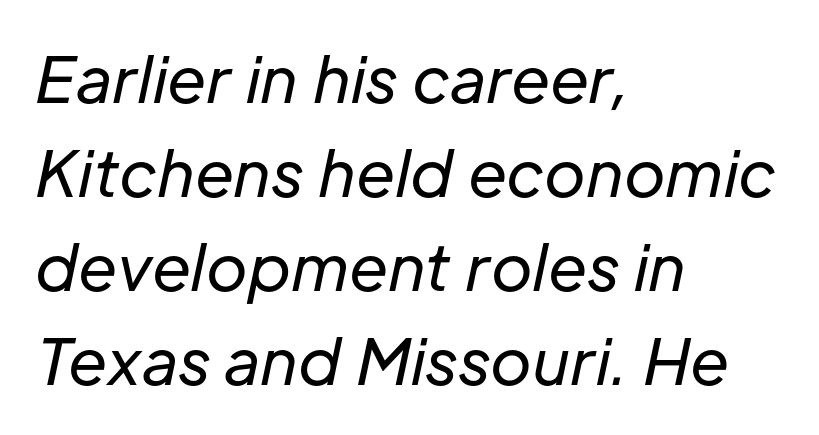
{"italic": "yes", "lean": "right", "slant_degrees": 12, "bold": "no", "weight": "regular", "width": "normal", "stroke_contrast": "low", "x_height": "medium", "monospaced": "no", "underline": "no", "align": "left", "line_spacing": "normal", "line_spacing_ratio": 1.49, "letter_spacing": "normal", "letter_spacing_em": 0.0, "glyph_px": 63}
